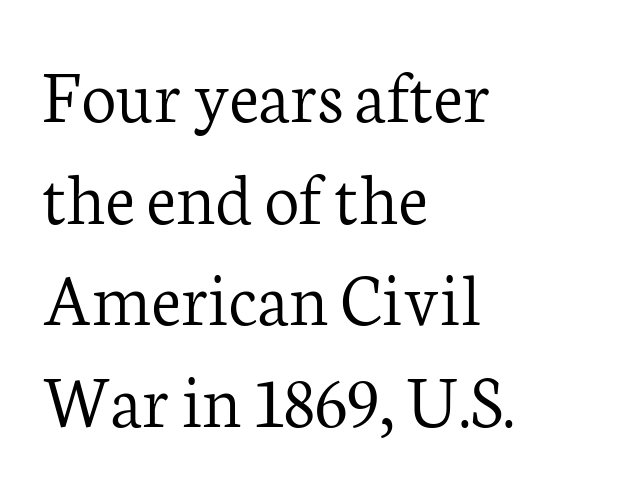
These lines are rendered in a variable-pitch font. No extra ink here — the face is not bold. The rows are spaced the way most documents space them. Examine the stroke ends and you'll spot serifs. Descender tails drop into unmarked territory. Does the lettering tilt? It doesn't — this is upright.
